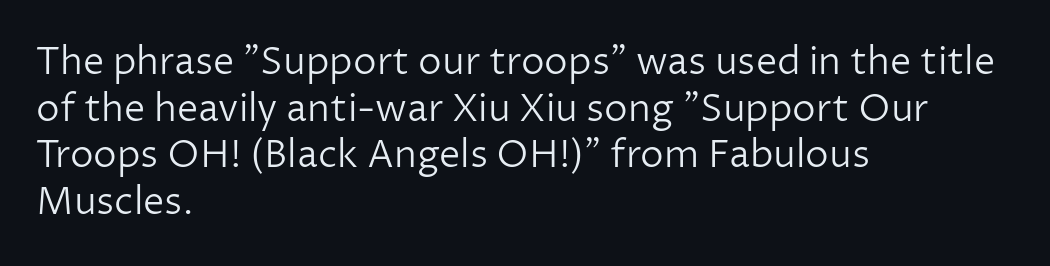
The image shows 38 px light sans-serif type, upright; set left-aligned, line spacing 1.23x, normal letter spacing, not underlined; low stroke contrast and a medium x-height.
